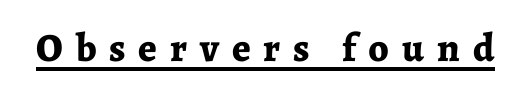
{"serif": "yes", "italic": "no", "bold": "yes", "weight": "bold", "width": "normal", "stroke_contrast": "low", "x_height": "medium", "monospaced": "no", "underline": "yes", "letter_spacing": "wide", "letter_spacing_em": 0.32, "glyph_px": 40}
